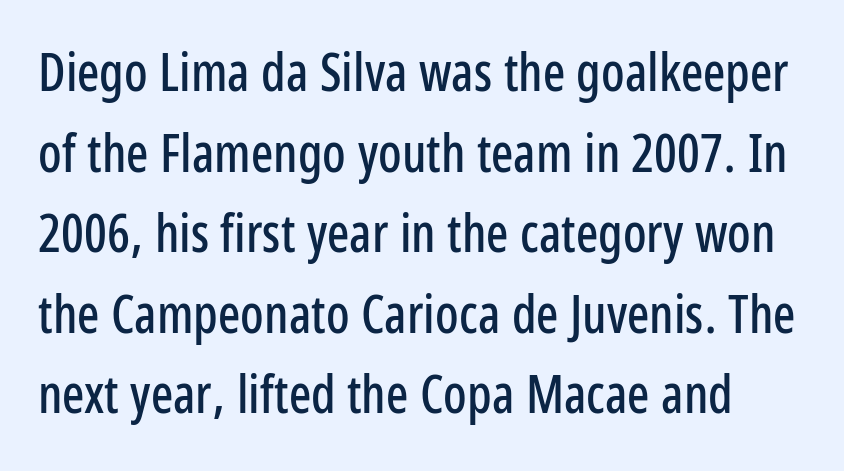
The image shows 52 px condensed sans-serif type, upright; set normal line spacing (1.55x), normal letter spacing, not underlined; low stroke contrast and a medium x-height.
